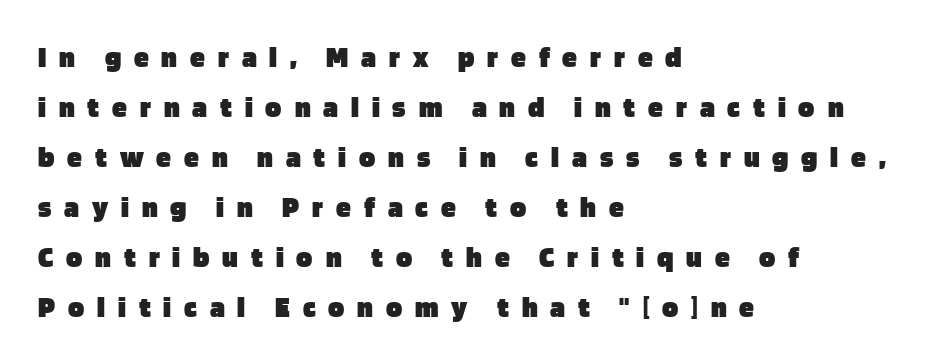
{"serif": "no", "italic": "no", "bold": "yes", "weight": "heavy", "width": "normal", "stroke_contrast": "low", "x_height": "large", "monospaced": "no", "underline": "no", "align": "left", "line_spacing": "normal", "line_spacing_ratio": 1.67, "letter_spacing": "wide", "letter_spacing_em": 0.43, "glyph_px": 30}
